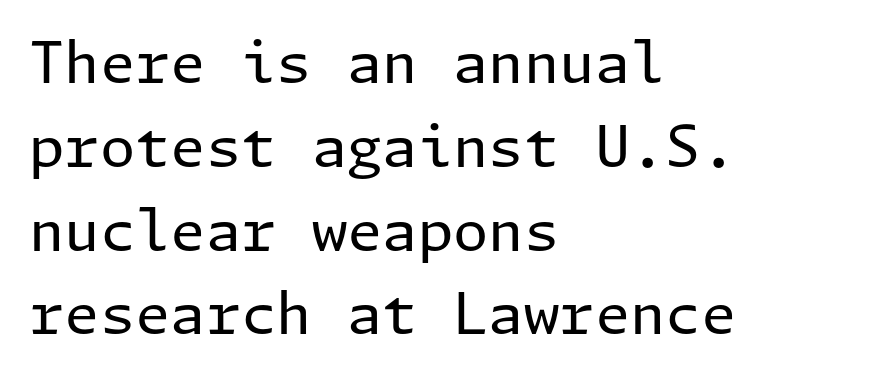
{"serif": "no", "italic": "no", "bold": "no", "weight": "regular", "width": "normal", "stroke_contrast": "low", "x_height": "medium", "underline": "no", "align": "left", "line_spacing": "normal", "line_spacing_ratio": 1.47, "letter_spacing": "normal", "letter_spacing_em": 0.0, "glyph_px": 57}
